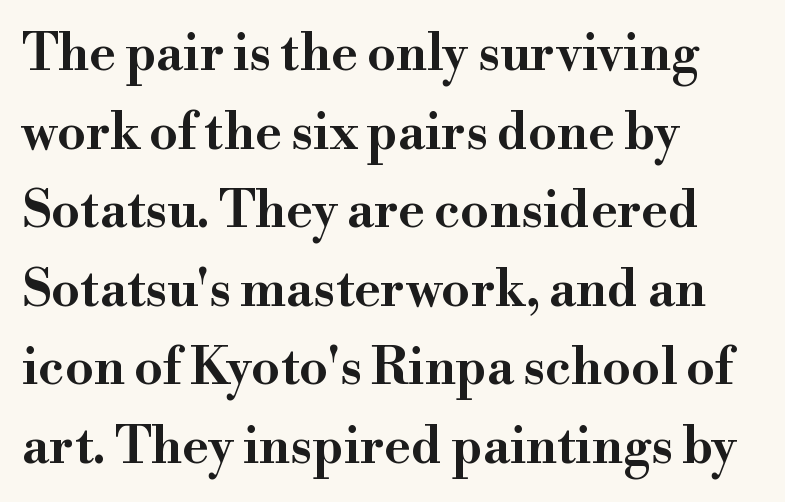
{"serif": "yes", "italic": "no", "width": "wide", "stroke_contrast": "high", "x_height": "small", "monospaced": "no", "underline": "no", "align": "left", "line_spacing": "normal", "line_spacing_ratio": 1.54, "letter_spacing": "normal", "letter_spacing_em": 0.0, "glyph_px": 51}
